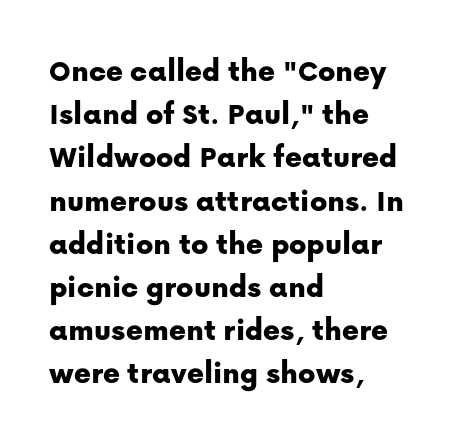
Quick note: underline off. Proportional: the letters do not fall into vertical columns. Leftover space on each line is placed entirely after the last word. These lines are composed in type without serifs.
